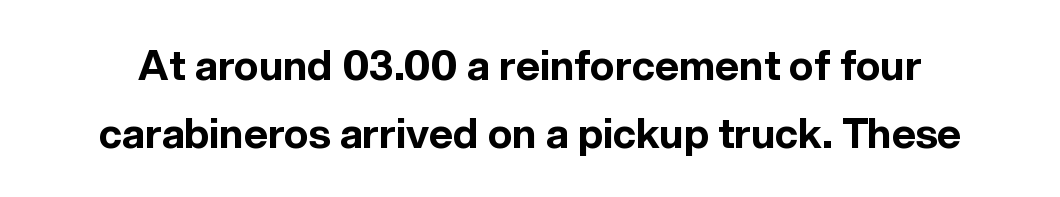
Q: Is the text bold? A: Yes.
Q: Is the text italic (slanted)? A: No, it is upright.
Q: Is the typeface a serif or a sans-serif typeface? A: Sans-serif.
Q: Is the text underlined? A: No.
Q: Is the spacing between letters normal or unusually wide? A: Normal.
Q: Is the spacing between lines tight, normal or loose? A: Normal.
Q: Width (condensed, normal, or wide)? A: Normal.
Q: x-height? A: Medium.
Q: Monospaced? A: No.
